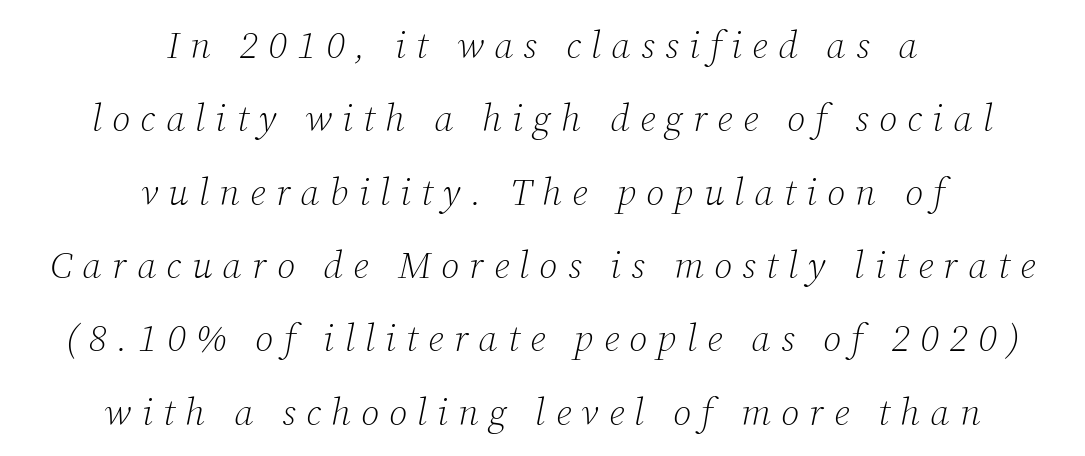
Q: Is the text bold? A: No.
Q: Is the text italic (slanted)? A: Yes, it leans right by about 12 degrees.
Q: Is the typeface a serif or a sans-serif typeface? A: Serif.
Q: Is the text underlined? A: No.
Q: How is the paragraph aligned? A: Centered.
Q: Is the spacing between letters normal or unusually wide? A: Unusually wide.
Q: Is the spacing between lines tight, normal or loose? A: Loose.
Q: Width (condensed, normal, or wide)? A: Normal.
Q: Stroke contrast? A: Low.
Q: x-height? A: Medium.
Q: Monospaced? A: No.
